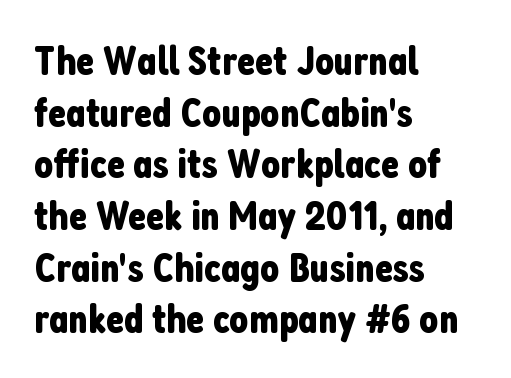
{"serif": "no", "italic": "no", "width": "condensed", "stroke_contrast": "low", "x_height": "medium", "monospaced": "no", "underline": "no", "align": "left", "line_spacing_ratio": 1.23, "letter_spacing": "normal", "letter_spacing_em": 0.0, "glyph_px": 42}
